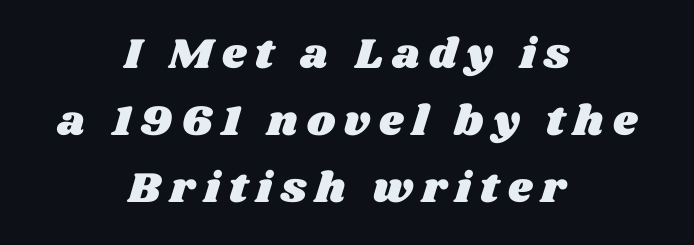
Quick note: underline off. Students, observe: this is what conventionally led text looks like. One-word summary of the alignment: center. The letters advance in unequal steps, a hallmark of proportional type. Letter spacing: wide.
